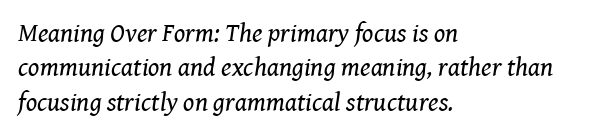
No extra tracking has been applied to these lines. The line-height multiplier appears to be the usual default. An italicized treatment has been applied to the whole sample. Line beginnings align vertically; line endings do not.
